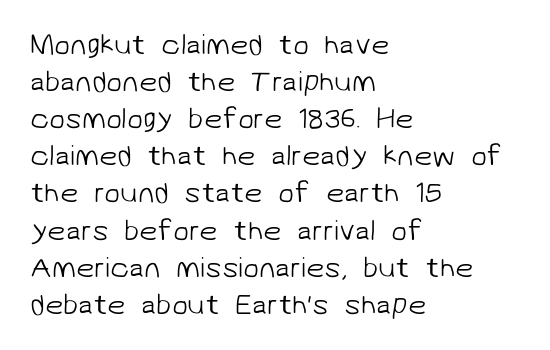
This rendering employs a face without finishing strokes, i.e., a sans-serif. Stem width sits at or under what a default text font uses. The strip under each line holds only bare page. This sample has the flowing, uneven cadence of proportional lettering. Successive baselines arrive at the customary interval.
